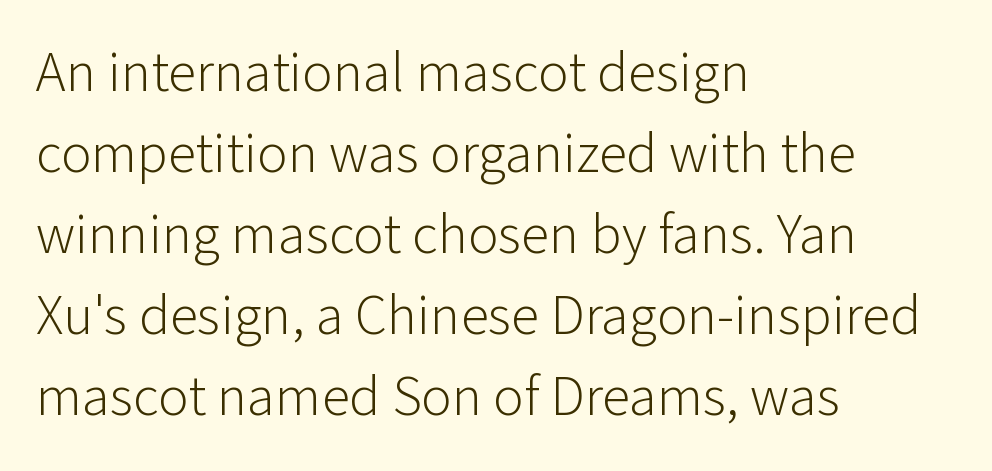
The passage shown is not bold in any degree. The passage shown is typeset with a sans-serif family. This sample keeps an unexceptional amount of space between lines. Italic? Not at all — the glyphs are vertical. You could not count columns in this text — the font is proportionally spaced.
